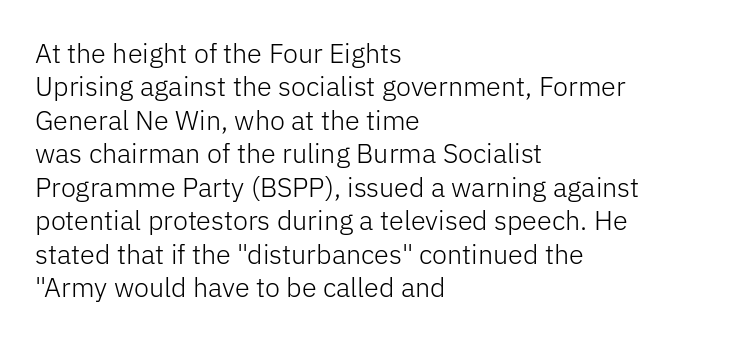
{"italic": "no", "bold": "no", "underline": "no", "align": "left", "line_spacing_ratio": 1.24, "letter_spacing": "normal", "letter_spacing_em": 0.0, "glyph_px": 27}
